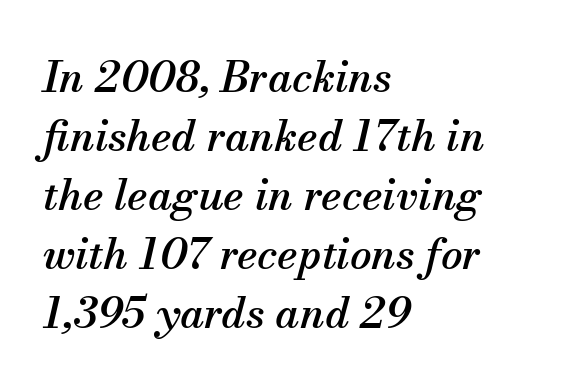
The image shows 43 px serif type, italic (leaning right); set left-aligned, normal line spacing (1.37x), normal letter spacing, not underlined; medium stroke contrast and a small x-height.
